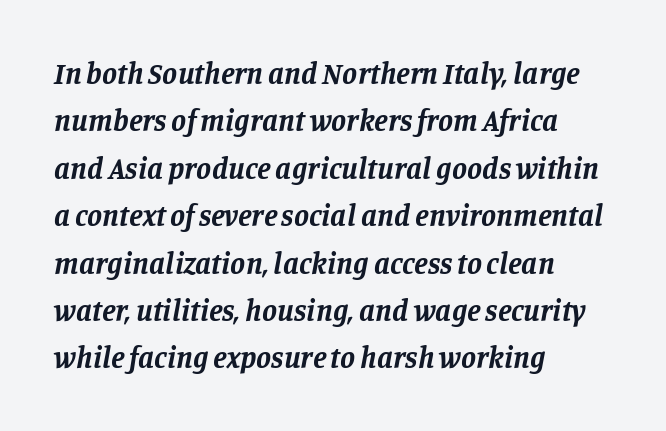
The image shows 30 px bold serif type, italic (leaning right); set left-aligned, normal line spacing (1.58x), normal letter spacing, not underlined; low stroke contrast and a large x-height.
